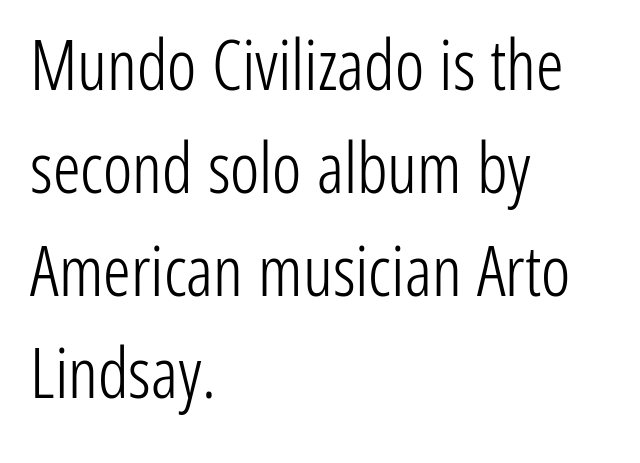
In terms of posture, this sample is upright. Successive baselines arrive at the customary interval. Characters follow at the spacing the type designer built in. The rendering uses natural spacing where letterforms have individual widths.
